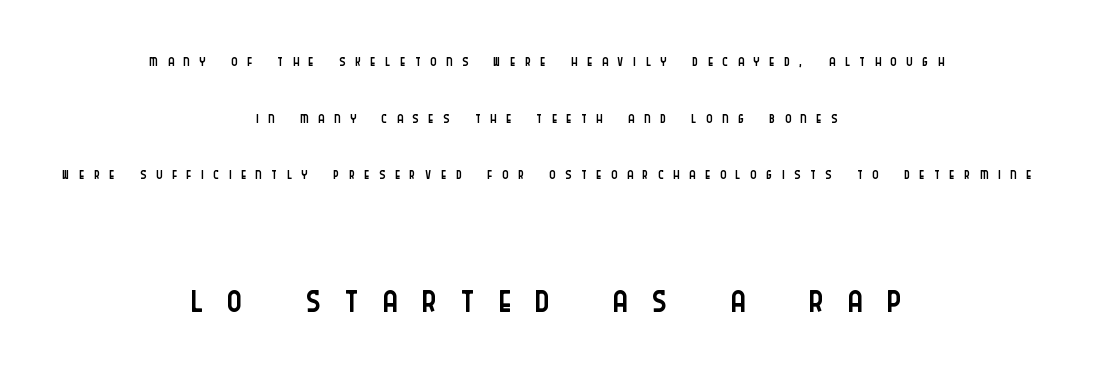
The image shows 57 px light, condensed sans-serif type, upright; set centered, loose line spacing (2.46x), unusually wide letter spacing (+0.42 em), not underlined; the second (bottom) block is 2.48x larger; low stroke contrast and a large x-height.
